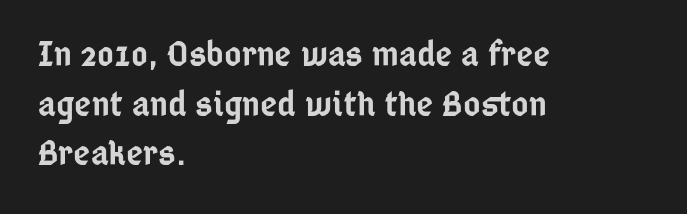
Look at the tracking — it's just the regular setting, nothing added. The leading is moderate, giving the passage an even texture. Left-aligned paragraph, ragged on the right. A typesetter would mark this as roman, not italic. Bare-footed words on every line.
